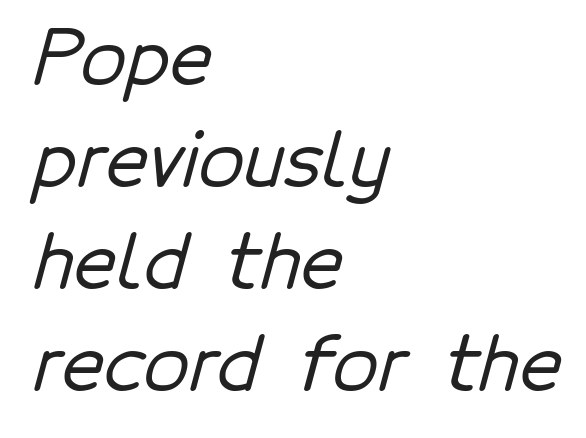
The image shows 74 px sans-serif type; set left-aligned, normal line spacing (1.38x), normal letter spacing, not underlined; low stroke contrast and a medium x-height.
